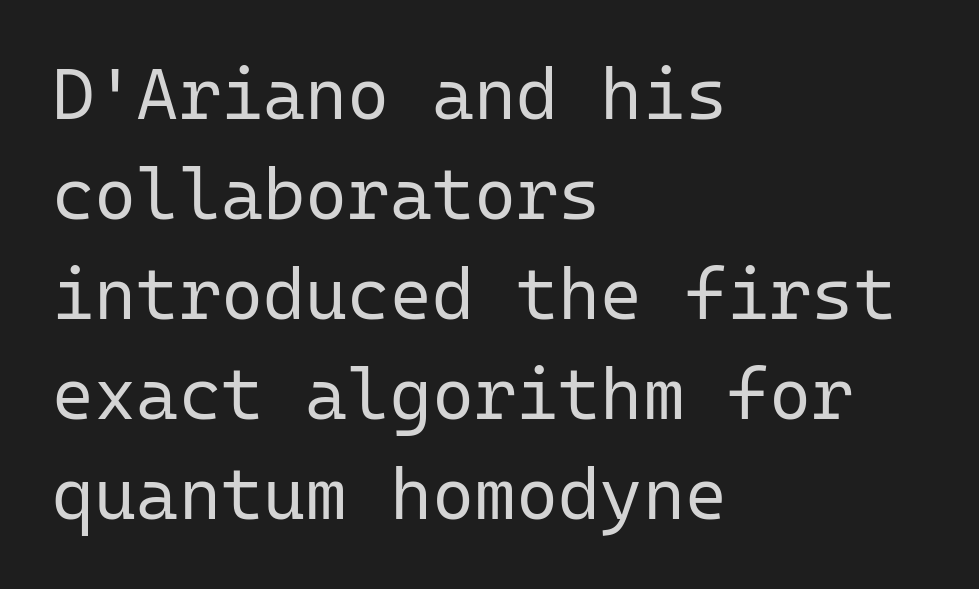
{"serif": "no", "italic": "no", "bold": "no", "weight": "regular", "width": "normal", "stroke_contrast": "low", "x_height": "medium", "monospaced": "yes", "underline": "no", "align": "left", "line_spacing": "normal", "line_spacing_ratio": 1.39, "letter_spacing": "normal", "letter_spacing_em": 0.0, "glyph_px": 72}
